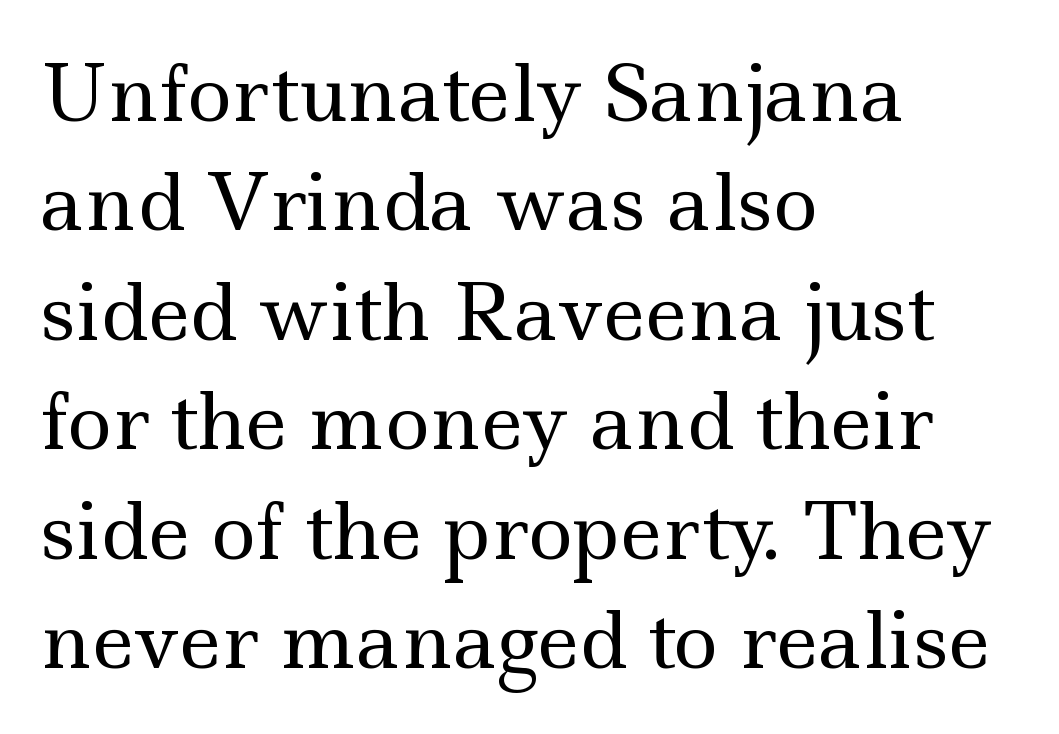
The image shows 76 px regular-weight, wide serif type, upright; set left-aligned, normal line spacing (1.44x), normal letter spacing, not underlined; a small x-height.
